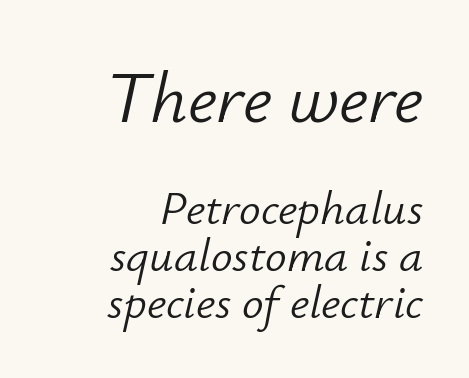
The strip under each line holds only bare page. Here the designer chose a conventional face with non-uniform glyph widths. What stands out about the letter spacing? Nothing — it is the standard amount. Horizontally, the lines are justified to the trailing edge only. Quick note: interline space is minimal. The strokes are not fattened; the text isn't bold.
